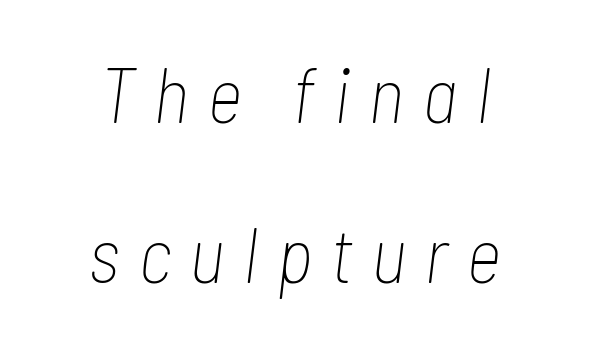
{"italic": "yes", "lean": "right", "slant_degrees": 7, "bold": "no", "weight": "thin", "width": "condensed", "stroke_contrast": "low", "x_height": "medium", "monospaced": "no", "underline": "no", "align": "center", "line_spacing": "loose", "line_spacing_ratio": 2.05, "letter_spacing": "wide", "letter_spacing_em": 0.23, "glyph_px": 78}
